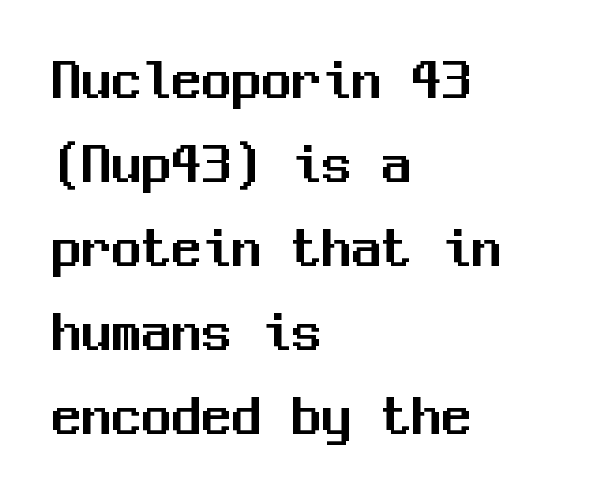
Q: Is the text italic (slanted)? A: No, it is upright.
Q: Is the typeface a serif or a sans-serif typeface? A: Sans-serif.
Q: Is the text underlined? A: No.
Q: How is the paragraph aligned? A: Left-aligned.
Q: Is the spacing between letters normal or unusually wide? A: Normal.
Q: Is the spacing between lines tight, normal or loose? A: Normal.
Q: Width (condensed, normal, or wide)? A: Normal.
Q: Stroke contrast? A: Medium.
Q: x-height? A: Medium.
Q: Monospaced? A: Yes.
